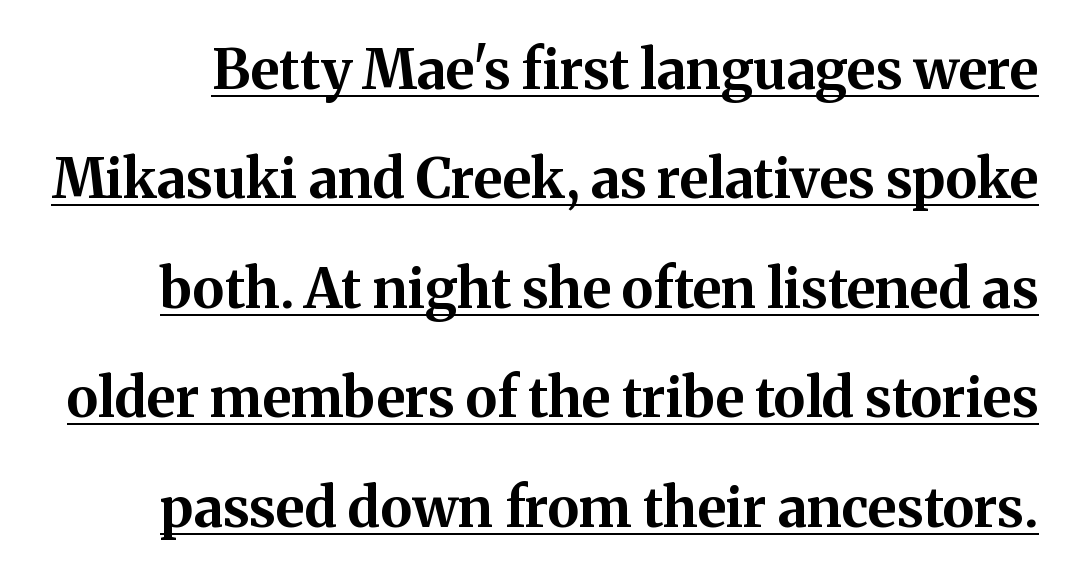
Style check: upright. What weight is shown? A full bold with thick strokes. Does a line run under the words? Yes, clearly. Loosely led — the rows are spread out.
